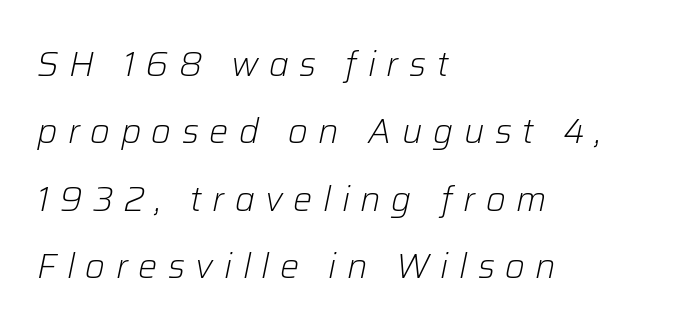
{"italic": "yes", "lean": "right", "slant_degrees": 12, "bold": "no", "weight": "light", "width": "normal", "stroke_contrast": "low", "x_height": "medium", "monospaced": "no", "underline": "no", "align": "left", "line_spacing": "loose", "line_spacing_ratio": 1.98, "letter_spacing": "wide", "letter_spacing_em": 0.31, "glyph_px": 34}
